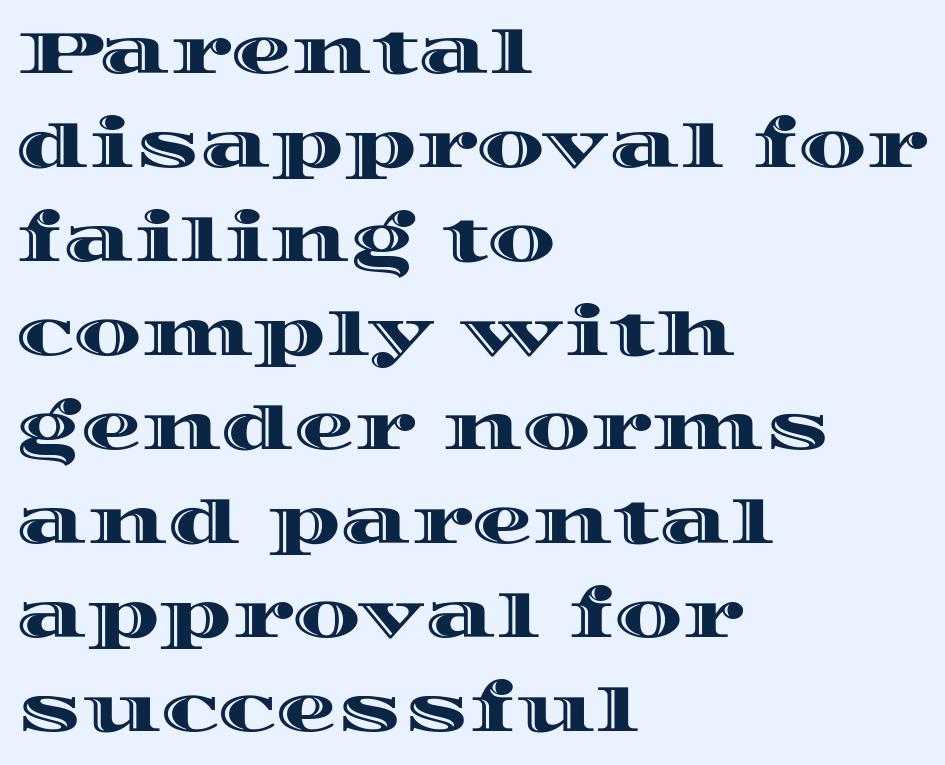
The image shows 61 px wide type, upright; set left-aligned, normal line spacing (1.54x), normal letter spacing, not underlined; a large x-height.
